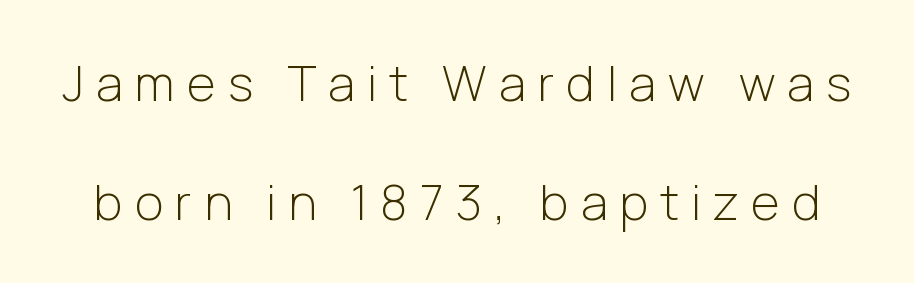
Q: Is the text bold? A: No.
Q: Is the text italic (slanted)? A: No, it is upright.
Q: Is the typeface a serif or a sans-serif typeface? A: Sans-serif.
Q: Is the text underlined? A: No.
Q: Is the spacing between letters normal or unusually wide? A: Unusually wide.
Q: Is the spacing between lines tight, normal or loose? A: Loose.
Q: Width (condensed, normal, or wide)? A: Normal.
Q: Stroke contrast? A: Low.
Q: x-height? A: Medium.
Q: Monospaced? A: No.
